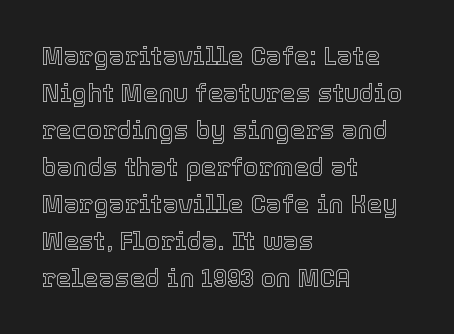
{"italic": "no", "underline": "no", "align": "left", "line_spacing": "normal", "line_spacing_ratio": 1.48, "letter_spacing": "normal", "letter_spacing_em": 0.0, "glyph_px": 25}
